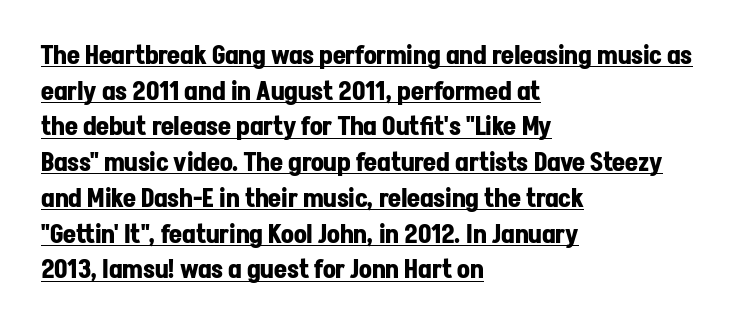
The image shows 25 px bold type, upright; set left-aligned, normal line spacing (1.43x), normal letter spacing, underlined.
